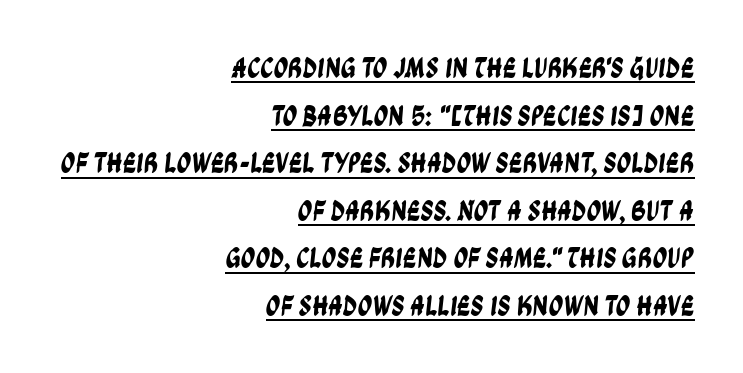
The image shows 29 px condensed sans-serif type; set right-aligned, normal line spacing (1.64x), normal letter spacing, underlined; low stroke contrast and a large x-height.
